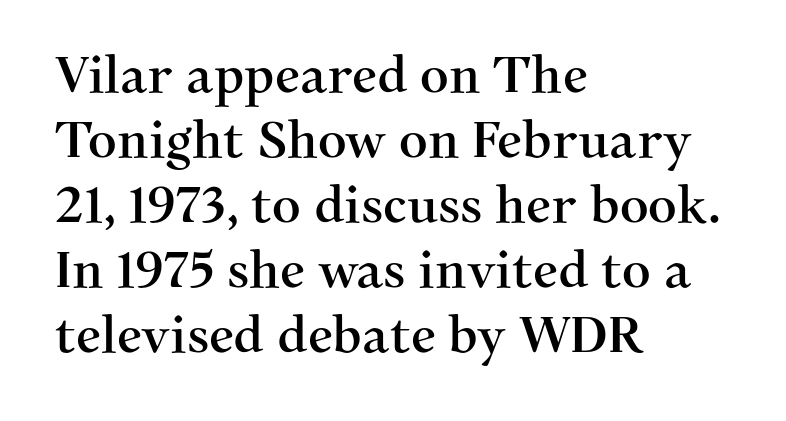
{"serif": "yes", "italic": "no", "width": "normal", "stroke_contrast": "medium", "x_height": "medium", "monospaced": "no", "underline": "no", "align": "left", "line_spacing": "normal", "line_spacing_ratio": 1.3, "letter_spacing": "normal", "letter_spacing_em": 0.0, "glyph_px": 50}
